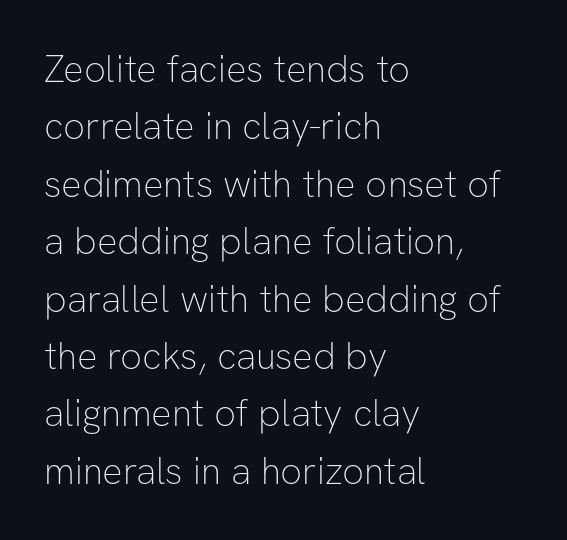
{"serif": "no", "italic": "no", "bold": "no", "weight": "thin", "width": "normal", "stroke_contrast": "low", "x_height": "medium", "monospaced": "no", "underline": "no", "align": "left", "line_spacing": "normal", "line_spacing_ratio": 1.51, "letter_spacing": "normal", "letter_spacing_em": 0.0, "glyph_px": 38}
